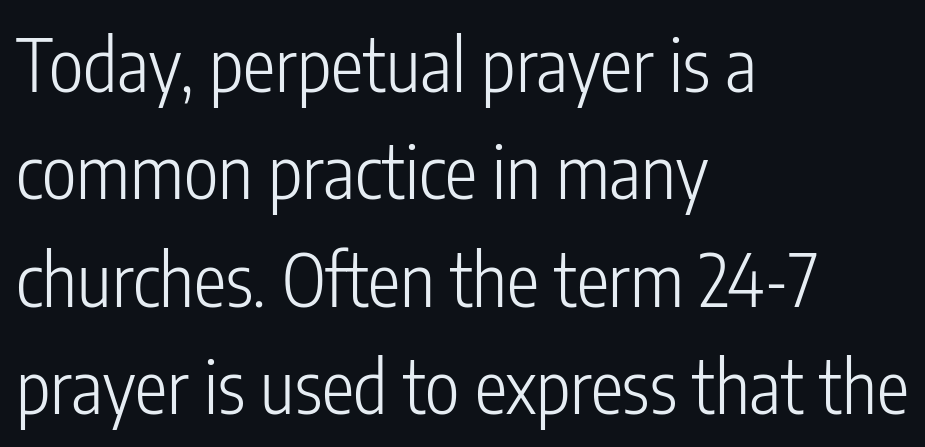
Q: Is the text bold? A: No.
Q: Is the text italic (slanted)? A: No, it is upright.
Q: Is the typeface a serif or a sans-serif typeface? A: Sans-serif.
Q: Is the text underlined? A: No.
Q: How is the paragraph aligned? A: Left-aligned.
Q: Is the spacing between letters normal or unusually wide? A: Normal.
Q: Is the spacing between lines tight, normal or loose? A: Normal.
Q: Width (condensed, normal, or wide)? A: Condensed.
Q: Stroke contrast? A: Low.
Q: x-height? A: Medium.
Q: Monospaced? A: No.
